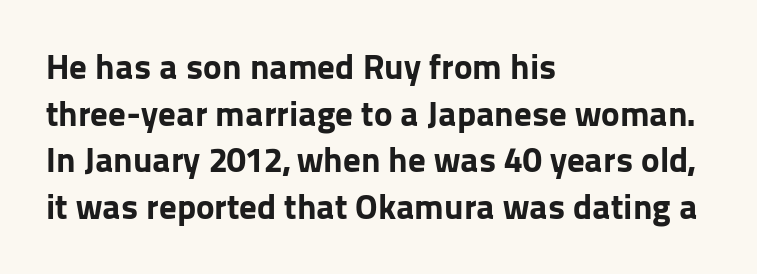
Do the characters align in a grid? No, the font is proportional. Every row of glyphs begins at an identical x-position on the left. The line-height multiplier appears to be the usual default. Descenders are the only things crossing below the line. Students, this is bold: see how much ink each stroke carries. In terms of posture, this sample is upright.
